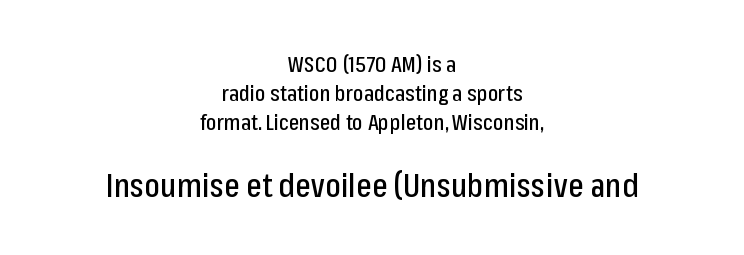
Q: Is the text italic (slanted)? A: No, it is upright.
Q: Is the typeface a serif or a sans-serif typeface? A: Sans-serif.
Q: Is the text underlined? A: No.
Q: How is the paragraph aligned? A: Centered.
Q: Is the spacing between letters normal or unusually wide? A: Normal.
Q: Is the spacing between lines tight, normal or loose? A: Normal.
Q: Which block of text is set in a larger size, the first (top) or the second (bottom)? A: The second (bottom) one.
Q: Width (condensed, normal, or wide)? A: Condensed.
Q: Stroke contrast? A: Low.
Q: x-height? A: Medium.
Q: Monospaced? A: No.
